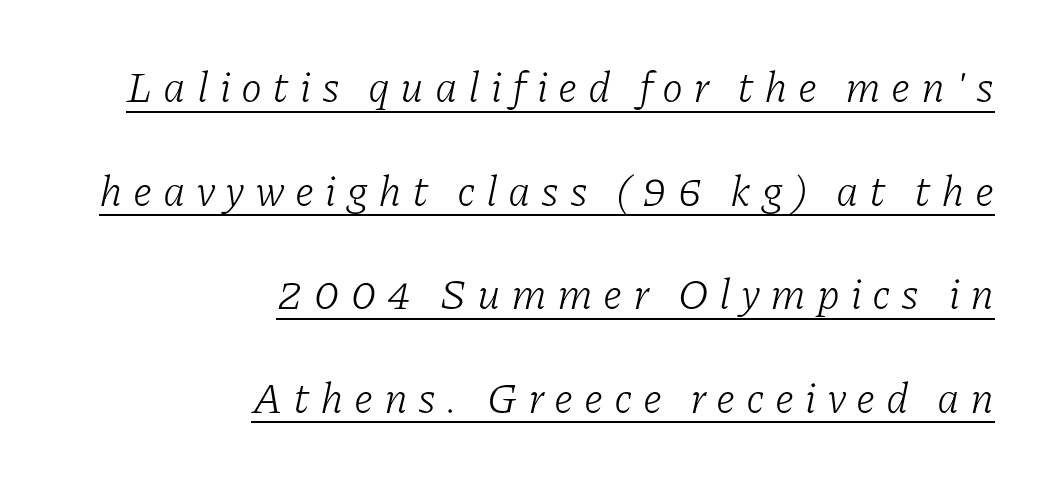
The image shows 43 px light serif type, italic (leaning right); set right-aligned, loose line spacing (2.41x), unusually wide letter spacing (+0.24 em), underlined; low stroke contrast and a medium x-height.
